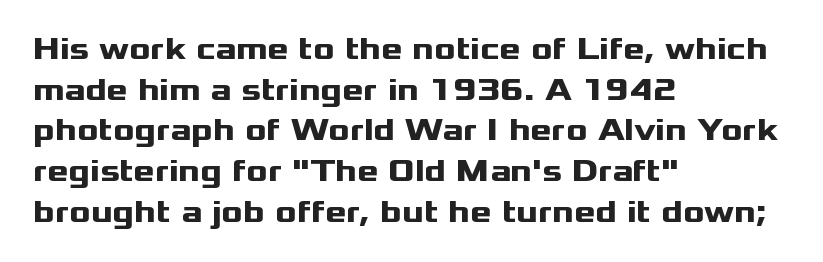
Q: Is the text bold? A: Yes.
Q: Is the text italic (slanted)? A: No, it is upright.
Q: Is the typeface a serif or a sans-serif typeface? A: Sans-serif.
Q: Is the text underlined? A: No.
Q: How is the paragraph aligned? A: Left-aligned.
Q: Is the spacing between letters normal or unusually wide? A: Normal.
Q: Is the spacing between lines tight, normal or loose? A: Normal.
Q: Width (condensed, normal, or wide)? A: Wide.
Q: Stroke contrast? A: Medium.
Q: x-height? A: Medium.
Q: Monospaced? A: No.
